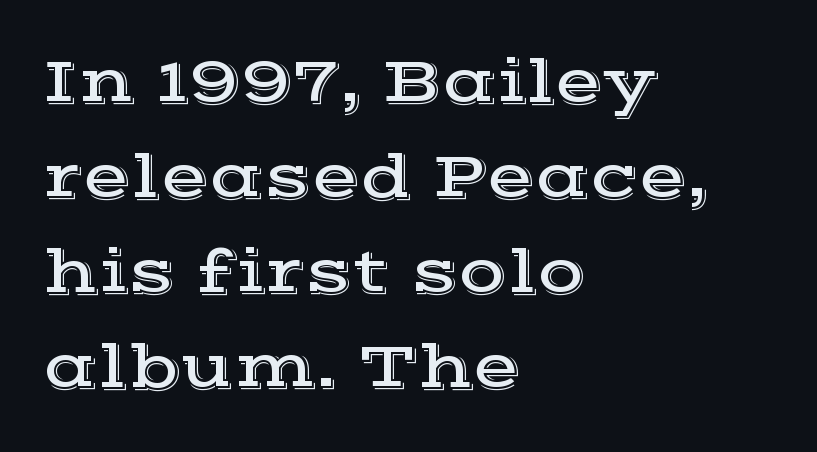
Q: Is the text italic (slanted)? A: No, it is upright.
Q: Is the typeface a serif or a sans-serif typeface? A: Serif.
Q: Is the text underlined? A: No.
Q: How is the paragraph aligned? A: Left-aligned.
Q: Is the spacing between letters normal or unusually wide? A: Normal.
Q: Is the spacing between lines tight, normal or loose? A: Normal.
Q: Width (condensed, normal, or wide)? A: Wide.
Q: x-height? A: Medium.
Q: Monospaced? A: No.
